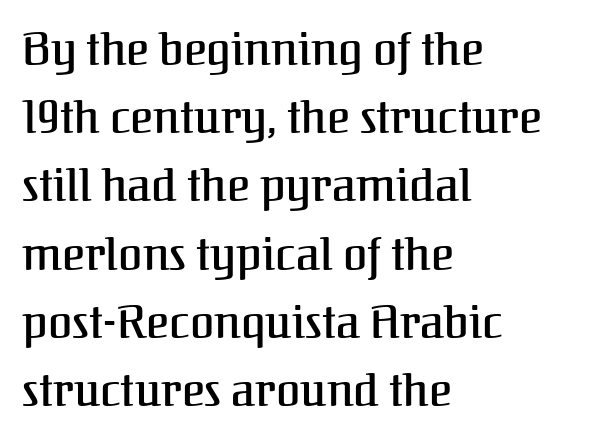
Q: Is the text italic (slanted)? A: No, it is upright.
Q: Is the typeface a serif or a sans-serif typeface? A: Serif.
Q: Is the text underlined? A: No.
Q: How is the paragraph aligned? A: Left-aligned.
Q: Is the spacing between letters normal or unusually wide? A: Normal.
Q: Is the spacing between lines tight, normal or loose? A: Normal.
Q: Width (condensed, normal, or wide)? A: Normal.
Q: Stroke contrast? A: Medium.
Q: x-height? A: Medium.
Q: Monospaced? A: No.
